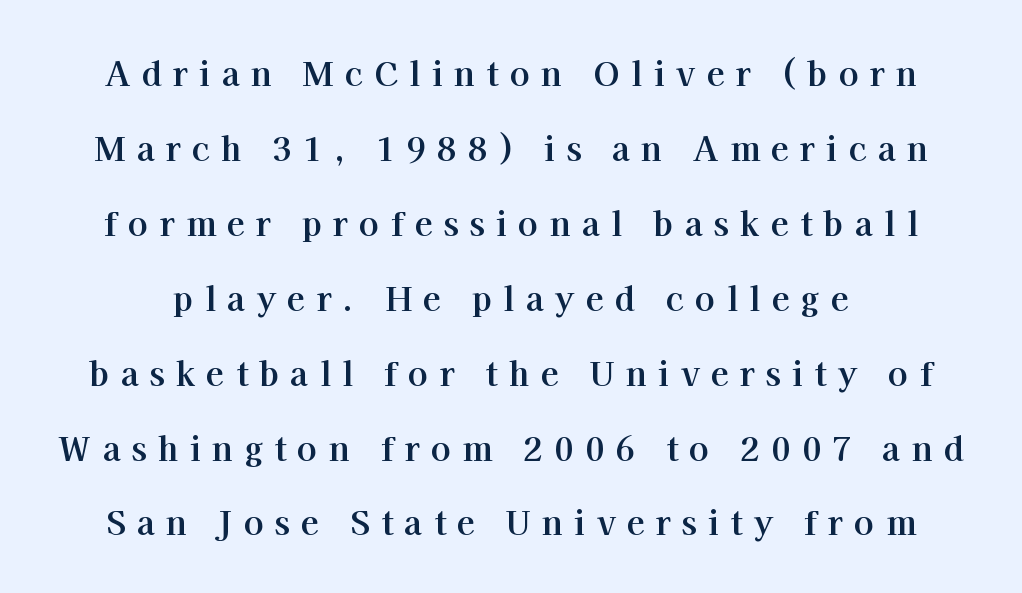
The letters are spread apart with noticeably loose tracking. Stroke thickness is high; the sample reads as a true bold. A roman cut, with each character standing at attention. The passage shown is typed in a proportional face where columns would drift. The passage shown is typeset with a serif family. Quick note: interline space is abundant.
